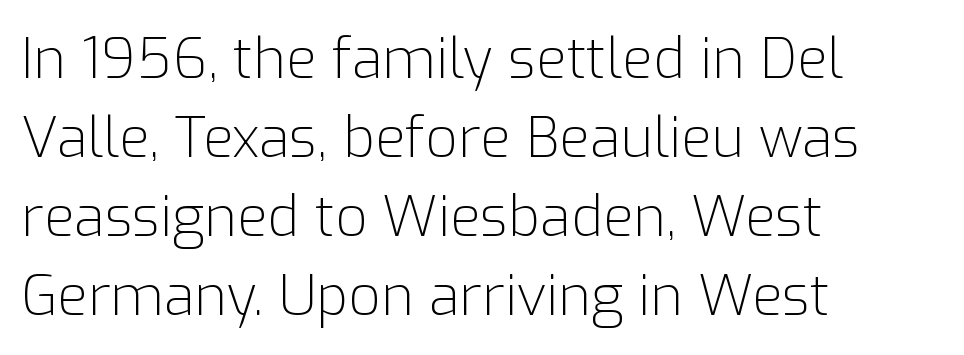
{"serif": "no", "italic": "no", "bold": "no", "weight": "light", "width": "normal", "stroke_contrast": "low", "x_height": "medium", "monospaced": "no", "underline": "no", "align": "left", "line_spacing": "normal", "line_spacing_ratio": 1.41, "letter_spacing": "normal", "letter_spacing_em": 0.0, "glyph_px": 56}
